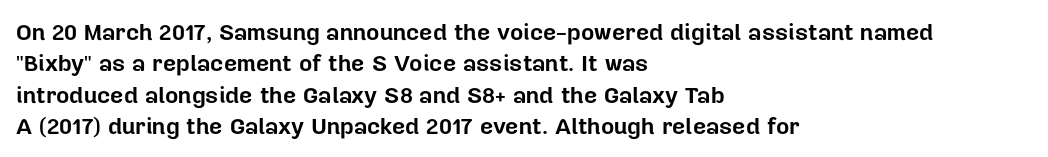
Q: Is the text bold? A: Yes.
Q: Is the text italic (slanted)? A: No, it is upright.
Q: Is the text underlined? A: No.
Q: How is the paragraph aligned? A: Left-aligned.
Q: Is the spacing between letters normal or unusually wide? A: Normal.
Q: Is the spacing between lines tight, normal or loose? A: Normal.
